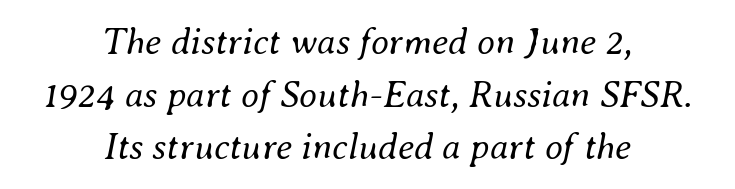
{"italic": "yes", "lean": "right", "slant_degrees": 8, "bold": "no", "weight": "regular", "width": "normal", "stroke_contrast": "medium", "x_height": "small", "monospaced": "no", "underline": "no", "align": "center", "line_spacing": "normal", "line_spacing_ratio": 1.42, "letter_spacing": "normal", "letter_spacing_em": 0.0, "glyph_px": 37}
